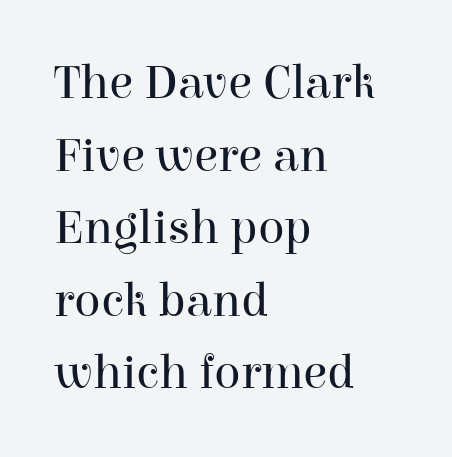
Looks like regular typesetting: each glyph gets only the width it needs. A classic flush-left, rag-right setting is used for this passage. In terms of letterspacing, this is plain default setting. Rule under the text: the space is simply empty.
